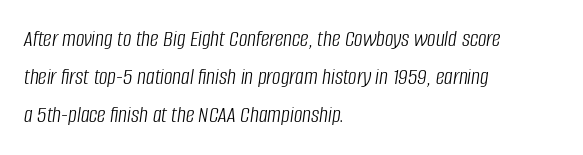
The space beneath each line is pristine and unruled. Unbolded letterforms with no extra heft. No extra tracking has been applied to these lines. Does the leading feel generous? No, just average. Is the type slanted? Yes — the strokes lean at a clear angle.
